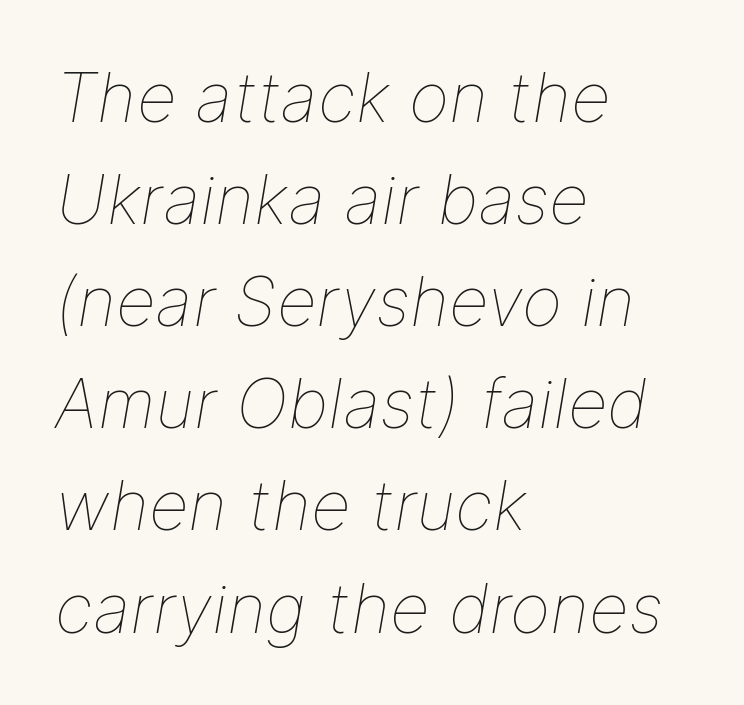
The image shows 69 px thin type, italic (leaning right); set left-aligned, normal line spacing (1.48x), normal letter spacing, not underlined; low stroke contrast and a medium x-height.
